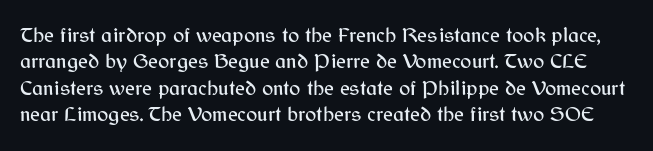
A normal amount of white space separates one row of letters from the next. Rendered with straight, roman letterforms. Unmarked baselines from the first word to the last. There is no visible air inserted between adjacent glyphs.
